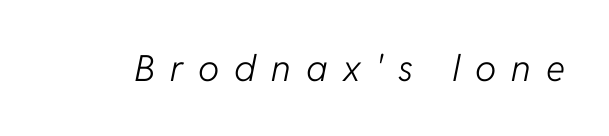
The image shows 36 px light type, italic (leaning right); set unusually wide letter spacing (+0.42 em), not underlined; low stroke contrast and a medium x-height.
